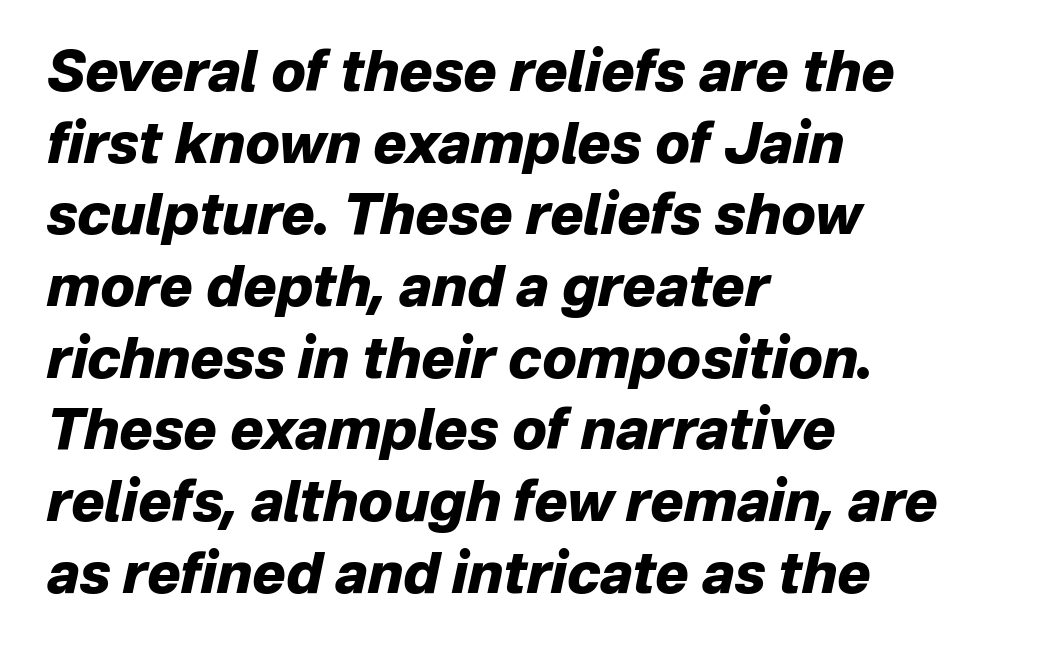
Caption: bold face, heavy strokes. Decoration check: the copy has no underline. The rendering uses natural spacing where letterforms have individual widths. The space between consecutive lines is moderate. The paragraph shown leans on its left margin.
